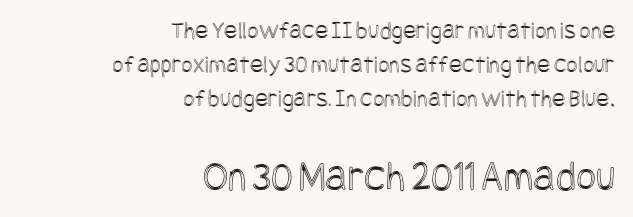
Do the letters lean? They stand straight. Compared with typical paragraphs, the rows here are spaced about the same. Nothing unusual about the tracking: characters are spaced as the font intends. Unmarked baselines from the first word to the last.
